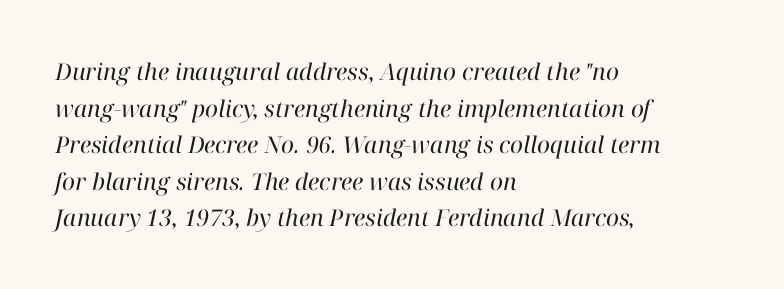
{"italic": "yes", "lean": "right", "slant_degrees": 12, "bold": "no", "underline": "no", "align": "left", "line_spacing": "normal", "line_spacing_ratio": 1.59, "letter_spacing": "normal", "letter_spacing_em": 0.0, "glyph_px": 23}
